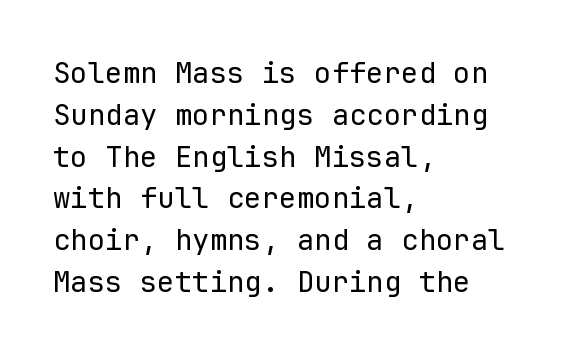
The font's upright variant was chosen for this text. Between one letter and the next there's only the usual sliver of space. No chunkiness to these letters — they're not bold. One glance says typical: line gaps are just what's usual. These lines are rendered in a fixed-pitch font. Font category for this specimen: sans-serif.
